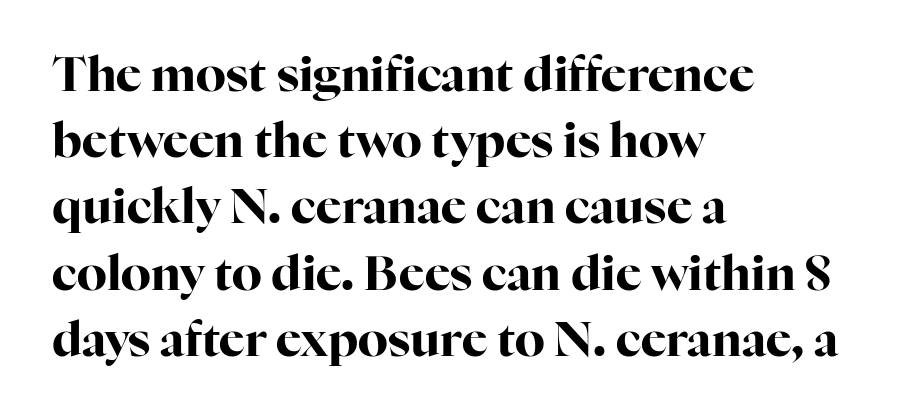
{"serif": "yes", "italic": "no", "bold": "yes", "weight": "bold", "width": "normal", "stroke_contrast": "high", "x_height": "medium", "monospaced": "no", "underline": "no", "align": "left", "line_spacing": "normal", "line_spacing_ratio": 1.38, "letter_spacing": "normal", "letter_spacing_em": 0.0, "glyph_px": 48}
